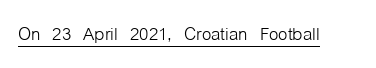
Underlined type. When letters stand straight like this, we call the style roman or upright. The line texture is even and compact thanks to regular tracking. The strokes carry an ordinary text weight at most.
